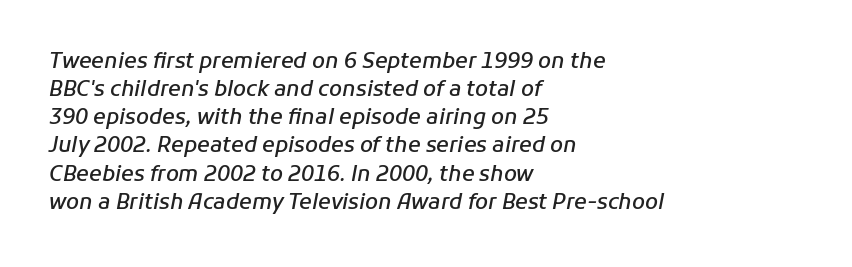
The image shows 21 px text type, italic (leaning right); set left-aligned, normal line spacing (1.34x), normal letter spacing, not underlined.
